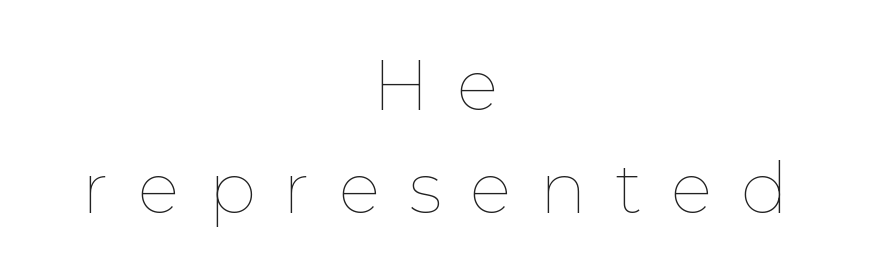
Q: Is the text bold? A: No.
Q: Is the text italic (slanted)? A: No, it is upright.
Q: Is the text underlined? A: No.
Q: How is the paragraph aligned? A: Centered.
Q: Is the spacing between letters normal or unusually wide? A: Unusually wide.
Q: Is the spacing between lines tight, normal or loose? A: Normal.
Q: Width (condensed, normal, or wide)? A: Normal.
Q: Stroke contrast? A: Low.
Q: x-height? A: Medium.
Q: Monospaced? A: No.
